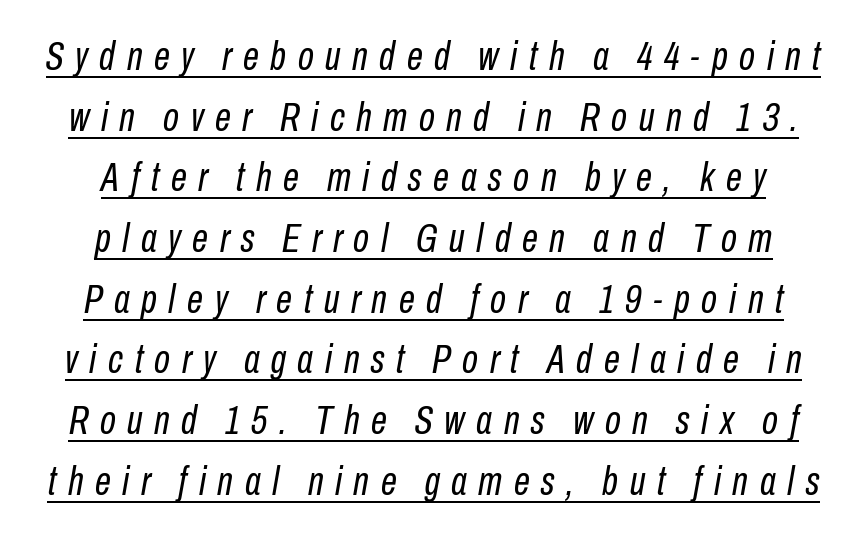
The setting favours the middle, as headings and verse often do. The strokes are not fattened; the text isn't bold. Here the designer chose a conventional face with non-uniform glyph widths. Is the letter spacing exaggerated? Yes — the characters are pushed far apart. This block has exactly the height ordinary leading produces.
